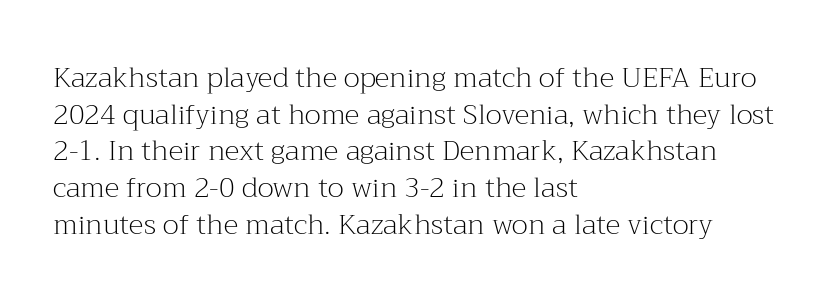
The image shows 28 px light serif type, upright; set left-aligned, normal line spacing (1.31x), normal letter spacing, not underlined; medium stroke contrast and a medium x-height.
